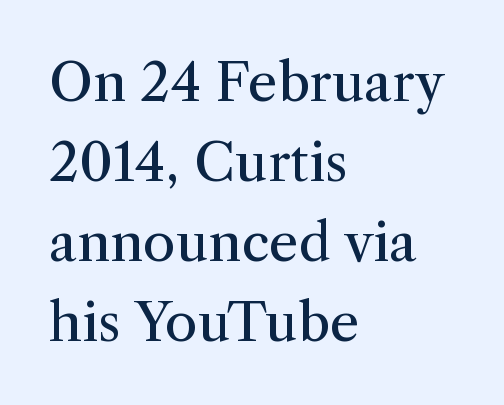
Serif or sans? Serif — the stroke terminals have little feet. The specimen omits any rule beneath the text block's lines. Vertical strokes here are truly vertical. This block has exactly the height ordinary leading produces. Compared with typical body copy, the letter spacing here is the same.
